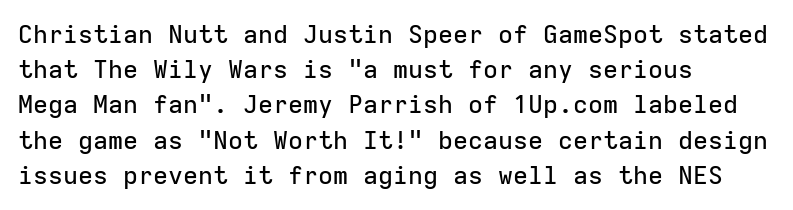
{"italic": "no", "underline": "no", "align": "left", "line_spacing": "normal", "line_spacing_ratio": 1.41, "letter_spacing": "normal", "letter_spacing_em": 0.0, "glyph_px": 25}
